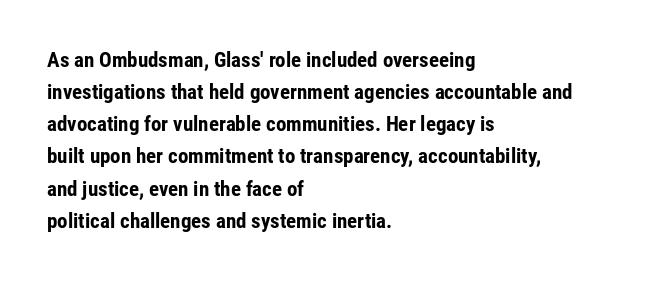
Q: Is the text bold? A: Yes.
Q: Is the text italic (slanted)? A: No, it is upright.
Q: Is the text underlined? A: No.
Q: How is the paragraph aligned? A: Left-aligned.
Q: Is the spacing between letters normal or unusually wide? A: Normal.
Q: Is the spacing between lines tight, normal or loose? A: Normal.
